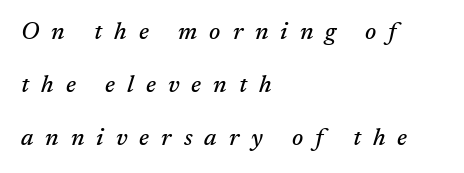
{"italic": "yes", "lean": "right", "slant_degrees": 17, "underline": "no", "align": "left", "line_spacing": "loose", "line_spacing_ratio": 2.2, "letter_spacing": "wide", "letter_spacing_em": 0.5, "glyph_px": 24}
